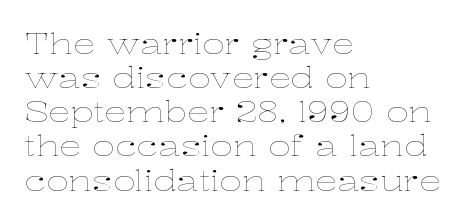
The image shows 28 px thin, wide type, upright; set left-aligned, line spacing 1.22x, normal letter spacing, not underlined; low stroke contrast and a medium x-height.
